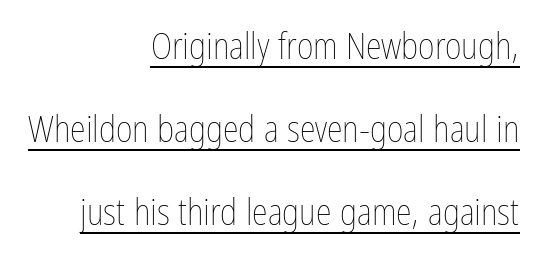
{"italic": "no", "bold": "no", "weight": "thin", "width": "condensed", "stroke_contrast": "low", "x_height": "medium", "monospaced": "no", "underline": "yes", "align": "right", "line_spacing": "loose", "line_spacing_ratio": 2.31, "letter_spacing": "normal", "letter_spacing_em": 0.0, "glyph_px": 36}
